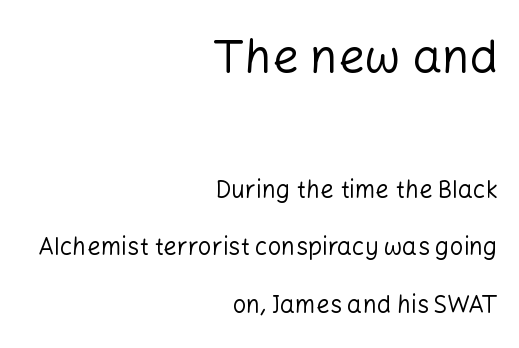
Q: Is the text bold? A: No.
Q: Is the text italic (slanted)? A: No, it is upright.
Q: Is the typeface a serif or a sans-serif typeface? A: Sans-serif.
Q: Is the text underlined? A: No.
Q: How is the paragraph aligned? A: Right-aligned.
Q: Is the spacing between letters normal or unusually wide? A: Normal.
Q: Is the spacing between lines tight, normal or loose? A: Loose.
Q: Which block of text is set in a larger size, the first (top) or the second (bottom)? A: The first (top) one.
Q: Width (condensed, normal, or wide)? A: Normal.
Q: Stroke contrast? A: Low.
Q: x-height? A: Medium.
Q: Monospaced? A: No.
